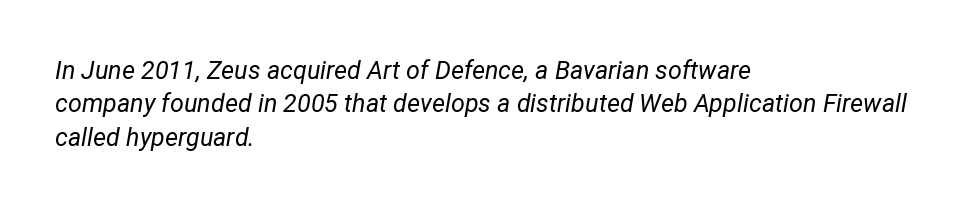
Q: Is the text bold? A: No.
Q: Is the text italic (slanted)? A: Yes, it leans right by about 12 degrees.
Q: Is the text underlined? A: No.
Q: How is the paragraph aligned? A: Left-aligned.
Q: Is the spacing between letters normal or unusually wide? A: Normal.
Q: Is the spacing between lines tight, normal or loose? A: Normal.
